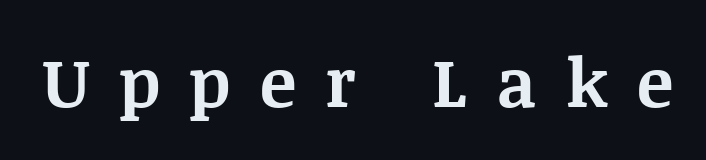
The image shows 68 px bold serif type, upright; set unusually wide letter spacing (+0.43 em), not underlined; medium stroke contrast and a large x-height.
